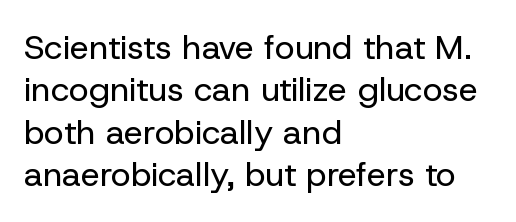
The image shows 34 px regular-weight sans-serif type, upright; set left-aligned, normal line spacing (1.25x), normal letter spacing, not underlined; low stroke contrast and a medium x-height.
